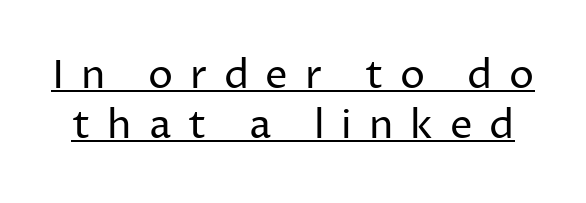
Letterform terminals end flat and unadorned throughout the passage. The rendering uses the underline text-decoration. What stands out about the letter spacing? Its width — letters are far apart. Ascenders rise straight up at ninety degrees. The rendering uses a moderate line-height, typical for paragraphs. Here the designer chose a conventional face with non-uniform glyph widths.
